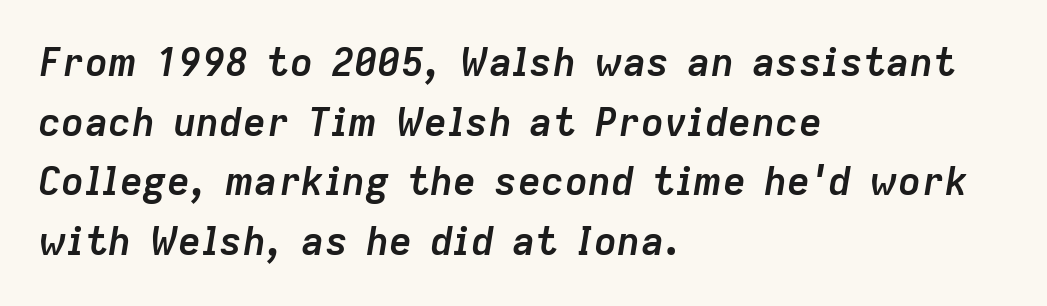
The image shows 39 px semibold type, italic (leaning right); set left-aligned, normal line spacing (1.53x), normal letter spacing, not underlined; low stroke contrast and a medium x-height.
